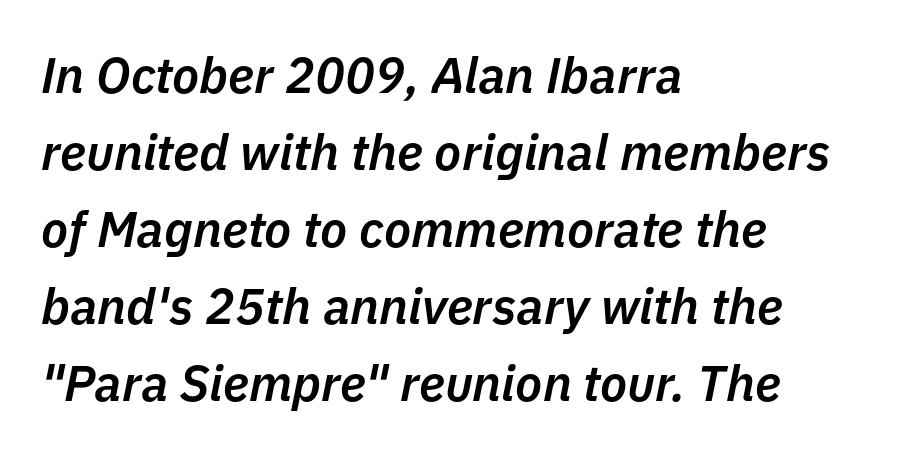
The image shows 50 px semibold type, italic (leaning right); set left-aligned, normal line spacing (1.54x), normal letter spacing, not underlined; low stroke contrast and a medium x-height.
